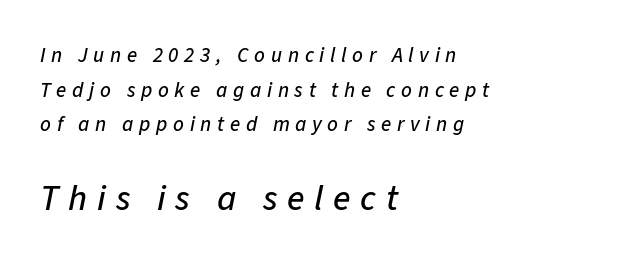
The image shows 36 px text type, italic (leaning right); set left-aligned, normal line spacing (1.65x), unusually wide letter spacing (+0.27 em), not underlined; the second (bottom) block is 1.71x larger; low stroke contrast and a medium x-height.
